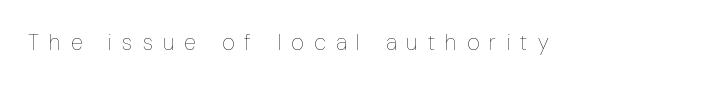
The letterforms sit at book weight or below. The foot of each line stays bare and open. A roman cut, with each character standing at attention. The line texture is sparse and dotted thanks to wide tracking.
